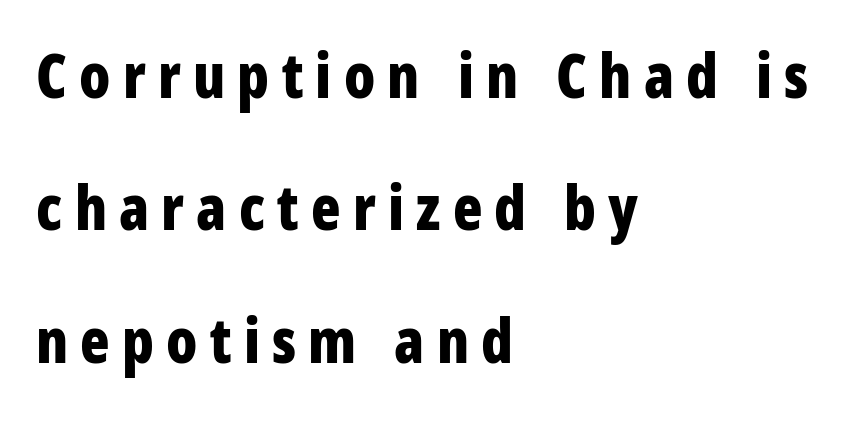
The image shows 61 px bold, condensed sans-serif type, upright; set left-aligned, loose line spacing (2.17x), unusually wide letter spacing (+0.2 em), not underlined; low stroke contrast and a large x-height.
